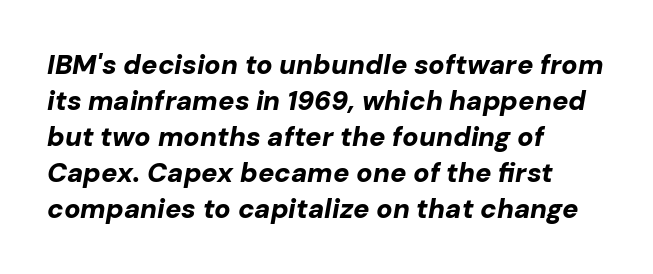
Q: Is the text bold? A: Yes.
Q: Is the text italic (slanted)? A: Yes, it leans right by about 10 degrees.
Q: Is the text underlined? A: No.
Q: How is the paragraph aligned? A: Left-aligned.
Q: Is the spacing between letters normal or unusually wide? A: Normal.
Q: Is the spacing between lines tight, normal or loose? A: Normal.
